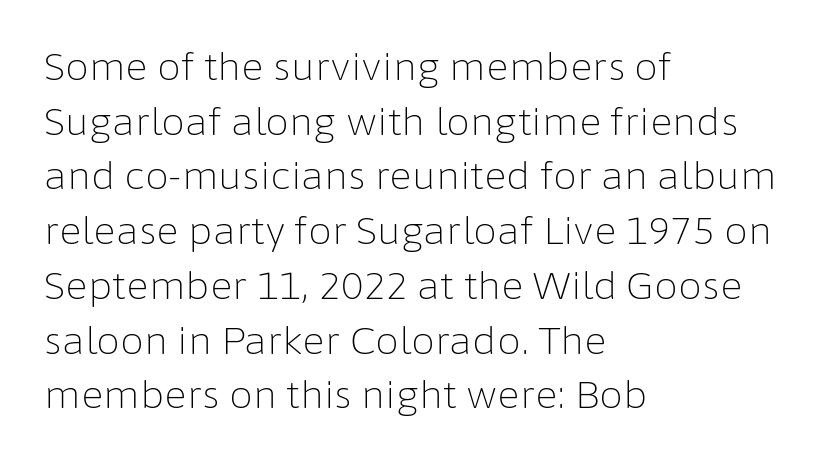
The image shows 38 px light sans-serif type, upright; set left-aligned, normal line spacing (1.44x), normal letter spacing, not underlined; low stroke contrast and a medium x-height.
